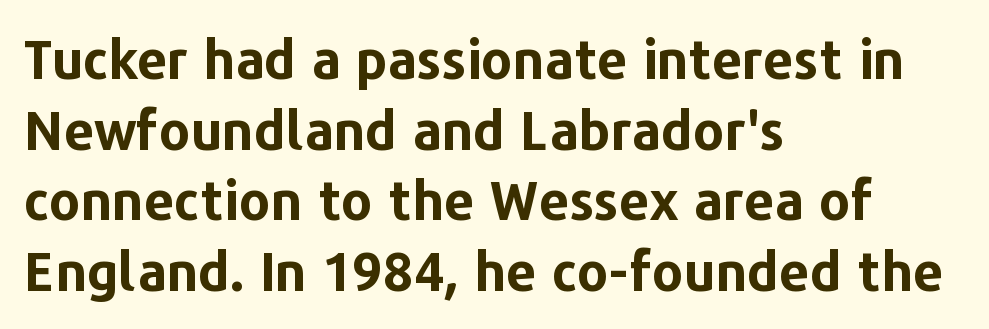
Q: Is the text bold? A: Yes.
Q: Is the text italic (slanted)? A: No, it is upright.
Q: Is the typeface a serif or a sans-serif typeface? A: Sans-serif.
Q: Is the text underlined? A: No.
Q: How is the paragraph aligned? A: Left-aligned.
Q: Is the spacing between letters normal or unusually wide? A: Normal.
Q: Is the spacing between lines tight, normal or loose? A: Normal.
Q: Width (condensed, normal, or wide)? A: Normal.
Q: Stroke contrast? A: Low.
Q: x-height? A: Medium.
Q: Monospaced? A: No.
